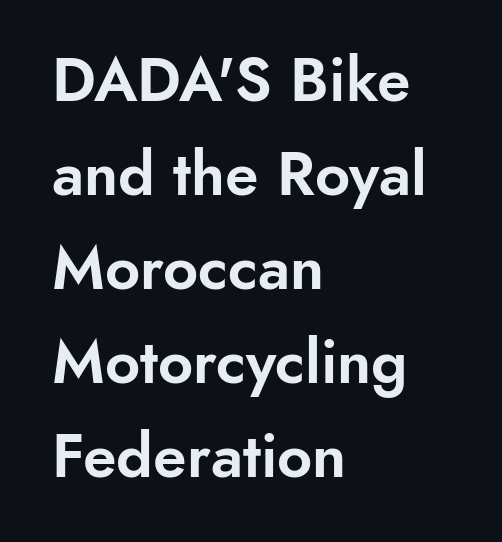
The image shows 61 px sans-serif type, upright; set left-aligned, normal line spacing (1.54x), normal letter spacing, not underlined; low stroke contrast and a small x-height.
